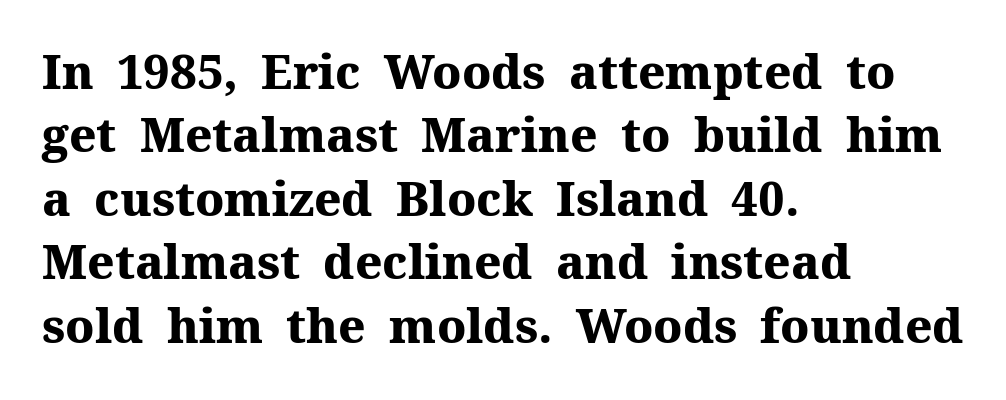
Q: Is the text bold? A: Yes.
Q: Is the text italic (slanted)? A: No, it is upright.
Q: Is the typeface a serif or a sans-serif typeface? A: Serif.
Q: Is the text underlined? A: No.
Q: How is the paragraph aligned? A: Left-aligned.
Q: Is the spacing between letters normal or unusually wide? A: Normal.
Q: Is the spacing between lines tight, normal or loose? A: Normal.
Q: Width (condensed, normal, or wide)? A: Normal.
Q: Stroke contrast? A: Medium.
Q: x-height? A: Medium.
Q: Monospaced? A: No.
